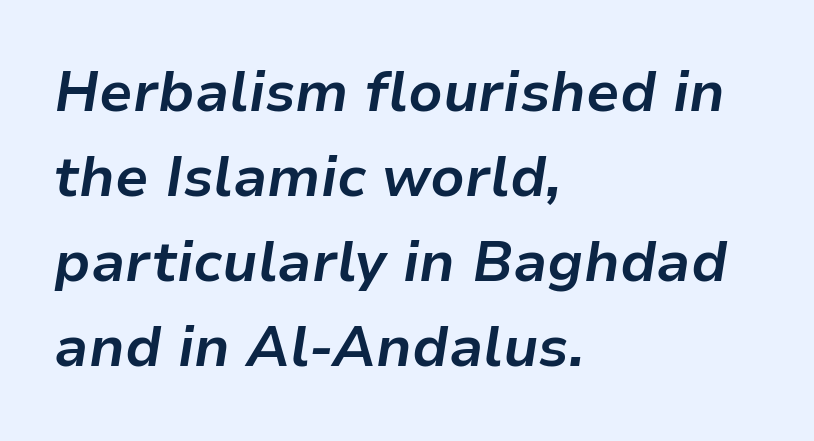
The image shows 56 px bold type, italic (leaning right); set left-aligned, normal line spacing (1.52x), normal letter spacing, not underlined; low stroke contrast and a medium x-height.
